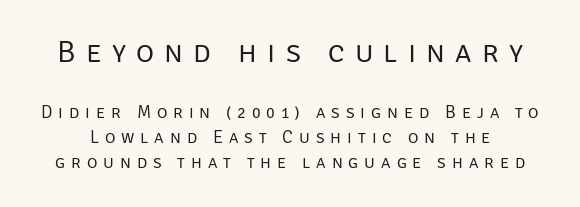
The image shows 31 px regular-weight sans-serif type, upright; set normal line spacing (1.41x), unusually wide letter spacing (+0.33 em), not underlined; the first (top) block is 1.72x larger; low stroke contrast and a large x-height.
